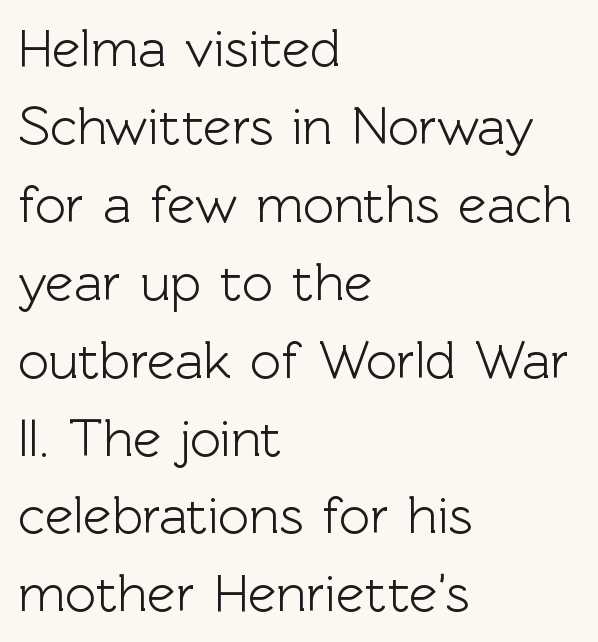
Descenders are the only things crossing below the line. The rendering uses a moderate line-height, typical for paragraphs. Line beginnings align vertically; line endings do not. Here the designer chose a conventional face with non-uniform glyph widths. A typesetter would mark this as roman, not italic.
